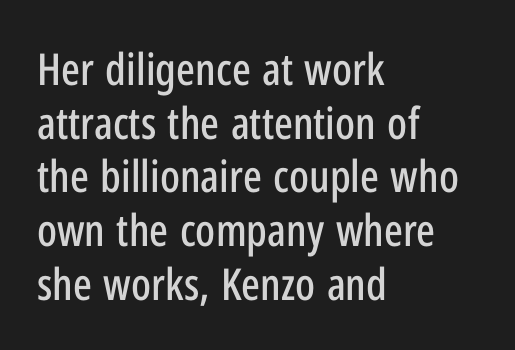
Q: Is the text italic (slanted)? A: No, it is upright.
Q: Is the typeface a serif or a sans-serif typeface? A: Sans-serif.
Q: Is the text underlined? A: No.
Q: How is the paragraph aligned? A: Left-aligned.
Q: Is the spacing between letters normal or unusually wide? A: Normal.
Q: Width (condensed, normal, or wide)? A: Condensed.
Q: Stroke contrast? A: Low.
Q: x-height? A: Medium.
Q: Monospaced? A: No.
